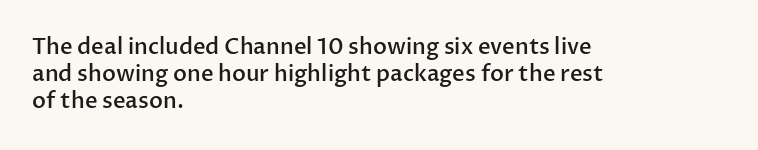
{"italic": "no", "bold": "semi", "underline": "no", "align": "left", "line_spacing_ratio": 1.23, "letter_spacing": "normal", "letter_spacing_em": 0.0, "glyph_px": 22}
